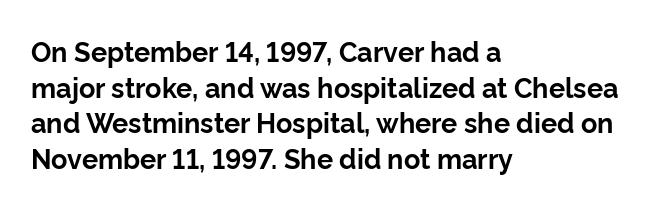
The image shows 27 px bold type, upright; set left-aligned, normal line spacing (1.32x), normal letter spacing, not underlined.
